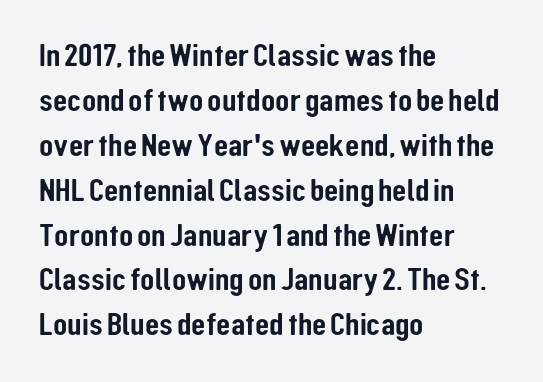
Q: Is the text italic (slanted)? A: No, it is upright.
Q: Is the typeface a serif or a sans-serif typeface? A: Sans-serif.
Q: Is the text underlined? A: No.
Q: How is the paragraph aligned? A: Left-aligned.
Q: Is the spacing between letters normal or unusually wide? A: Normal.
Q: Is the spacing between lines tight, normal or loose? A: Normal.
Q: Width (condensed, normal, or wide)? A: Condensed.
Q: Stroke contrast? A: Low.
Q: x-height? A: Medium.
Q: Monospaced? A: No.
